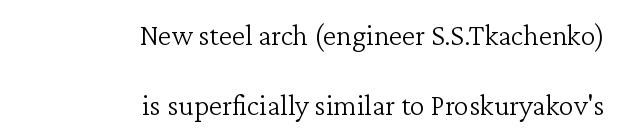
Honestly, the rows look like they've been pulled way apart. Upright lettering throughout. These lines are rendered in a variable-pitch font. The specimen omits any rule beneath the text block's lines. The type family on display is of the serif kind.
